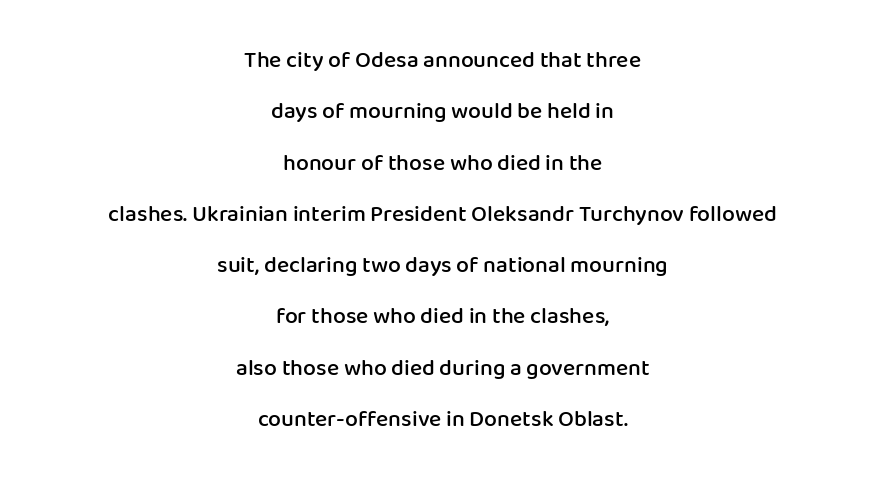
Q: Is the text bold? A: Semi-bold.
Q: Is the text italic (slanted)? A: No, it is upright.
Q: Is the text underlined? A: No.
Q: How is the paragraph aligned? A: Centered.
Q: Is the spacing between letters normal or unusually wide? A: Normal.
Q: Is the spacing between lines tight, normal or loose? A: Loose.
